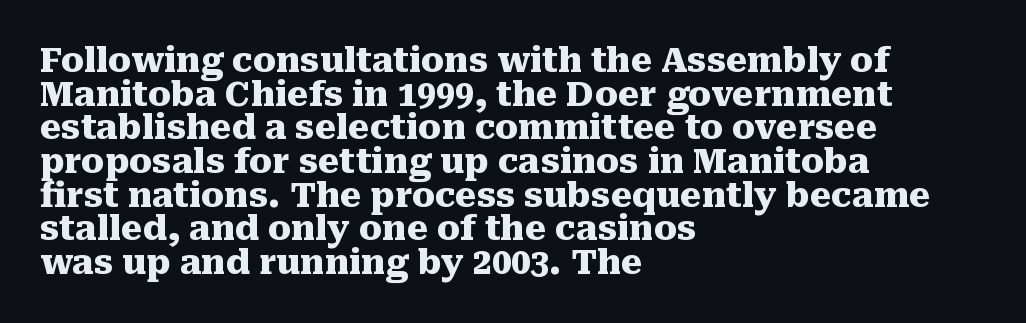
{"serif": "yes", "italic": "no", "bold": "yes", "weight": "heavy", "width": "normal", "stroke_contrast": "medium", "x_height": "medium", "monospaced": "no", "underline": "no", "align": "left", "line_spacing": "tight", "line_spacing_ratio": 0.99, "letter_spacing": "normal", "letter_spacing_em": 0.0, "glyph_px": 34}
